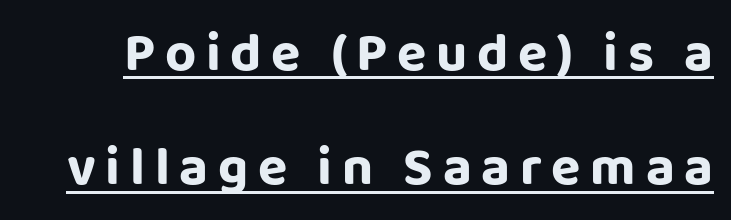
{"serif": "no", "italic": "no", "width": "normal", "stroke_contrast": "low", "x_height": "large", "monospaced": "no", "underline": "yes", "line_spacing": "loose", "line_spacing_ratio": 2.12, "glyph_px": 54}
